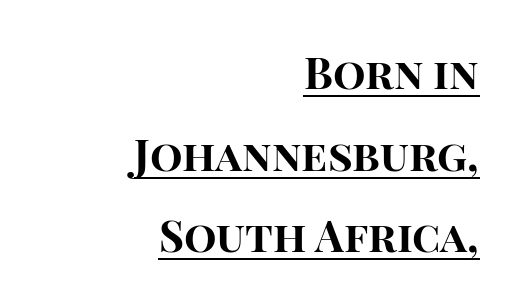
{"serif": "no", "italic": "no", "bold": "yes", "weight": "bold", "width": "normal", "stroke_contrast": "high", "x_height": "large", "monospaced": "no", "underline": "yes", "align": "right", "line_spacing": "loose", "line_spacing_ratio": 1.9, "letter_spacing": "normal", "letter_spacing_em": 0.0, "glyph_px": 43}
